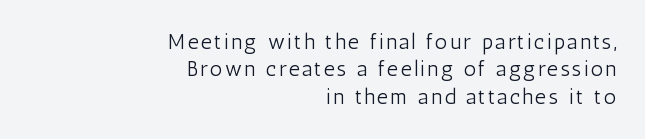
The image shows 21 px text type, upright; set right-aligned, normal line spacing (1.3x), not underlined.
